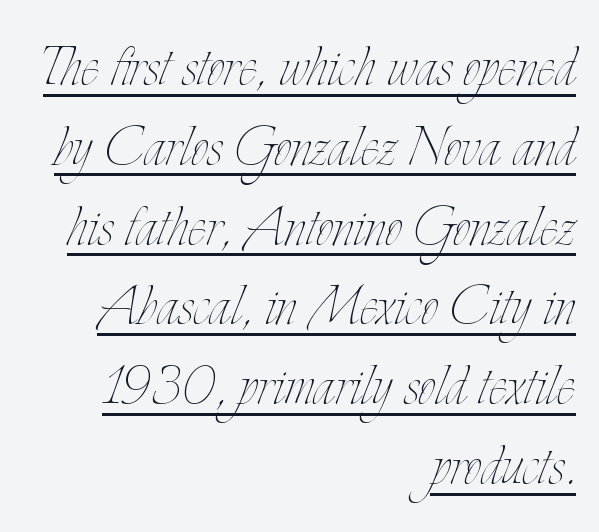
{"bold": "no", "weight": "thin", "width": "condensed", "stroke_contrast": "low", "x_height": "small", "monospaced": "no", "underline": "yes", "align": "right", "line_spacing": "tight", "line_spacing_ratio": 1.14, "letter_spacing": "normal", "letter_spacing_em": 0.0, "glyph_px": 70}
